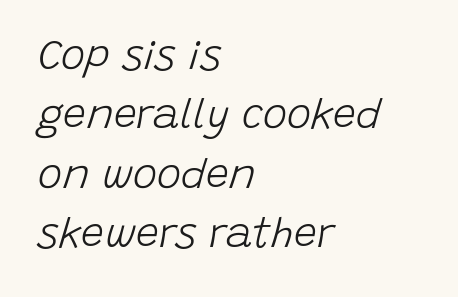
The image shows 41 px light type, italic (leaning right); set left-aligned, normal line spacing (1.45x), normal letter spacing, not underlined; low stroke contrast and a large x-height.
